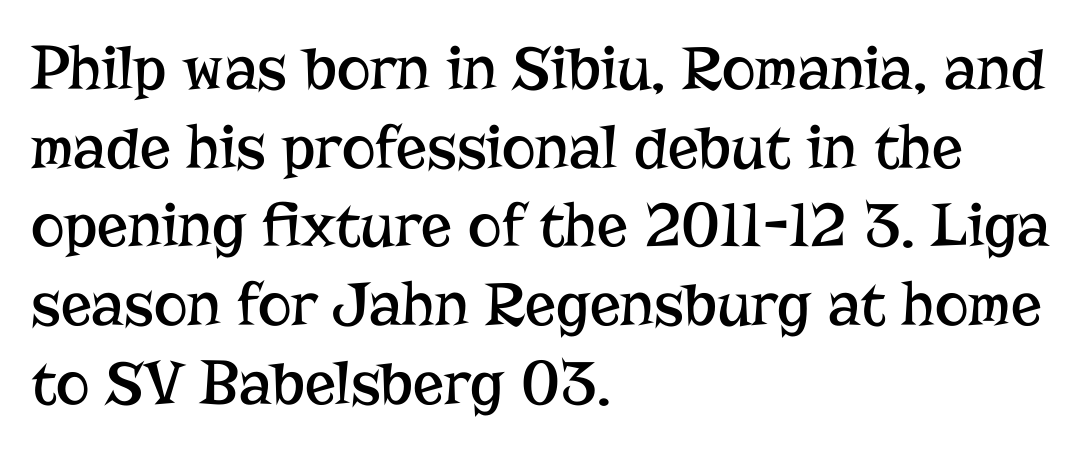
Observe the serifs anchoring each vertical stroke in this sample. Spacing verdict: proportional, widths tailored to each character. Unmarked baselines from the first word to the last. It's the straight-up-and-down kind of type.
